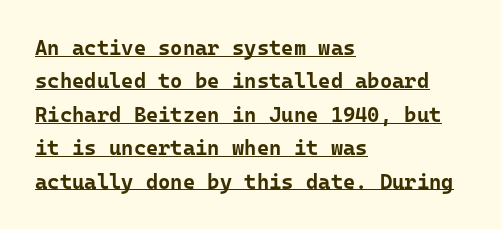
{"italic": "no", "bold": "yes", "underline": "yes", "align": "left", "line_spacing": "normal", "line_spacing_ratio": 1.59, "letter_spacing": "normal", "letter_spacing_em": 0.0, "glyph_px": 21}
